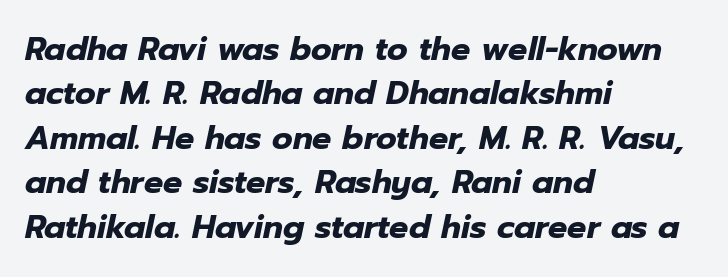
{"italic": "yes", "lean": "right", "slant_degrees": 12, "bold": "yes", "weight": "heavy", "width": "normal", "stroke_contrast": "low", "x_height": "medium", "monospaced": "no", "underline": "no", "align": "left", "line_spacing": "normal", "line_spacing_ratio": 1.39, "letter_spacing": "normal", "letter_spacing_em": 0.0, "glyph_px": 32}
